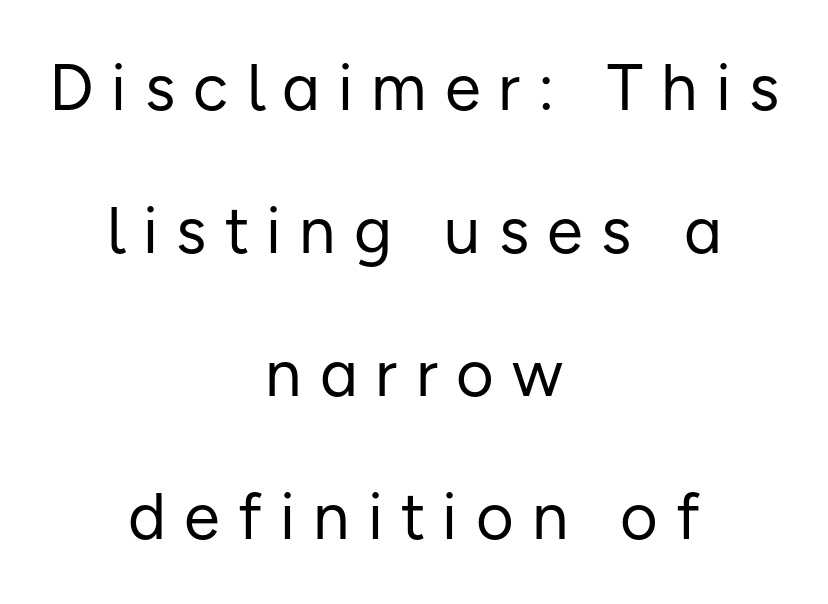
Q: Is the text bold? A: No.
Q: Is the text italic (slanted)? A: No, it is upright.
Q: Is the typeface a serif or a sans-serif typeface? A: Sans-serif.
Q: Is the text underlined? A: No.
Q: How is the paragraph aligned? A: Centered.
Q: Is the spacing between letters normal or unusually wide? A: Unusually wide.
Q: Is the spacing between lines tight, normal or loose? A: Loose.
Q: Width (condensed, normal, or wide)? A: Normal.
Q: Stroke contrast? A: Low.
Q: x-height? A: Medium.
Q: Monospaced? A: No.
